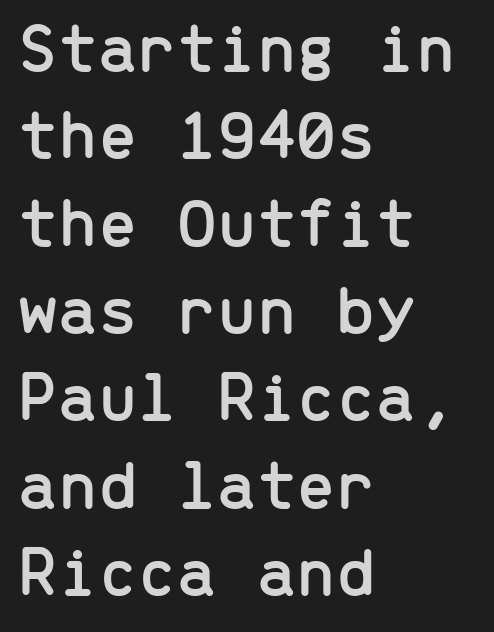
Each word holds together tightly as a unit, with standard inter-letter gaps. A roman cut, with each character standing at attention. Clear beneath every line of the passage. Letterform terminals end flat and unadorned throughout the passage. One-word summary of the alignment: left. Looks like terminal output: every glyph gets an equal slot.
